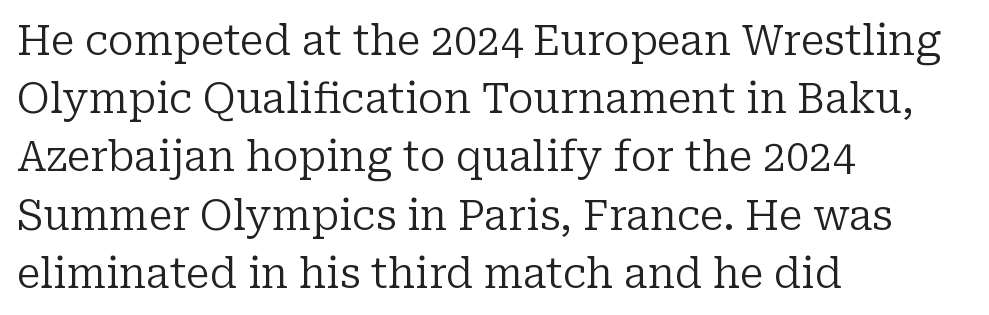
The zone under the glyphs is completely vacant. These lines were composed using upright roman letters. The letters sit at their default tracking, neither squeezed nor spread. The glyphs in this specimen are seriffed. Each letter keeps its own natural width here, so spacing adapts to shape.
